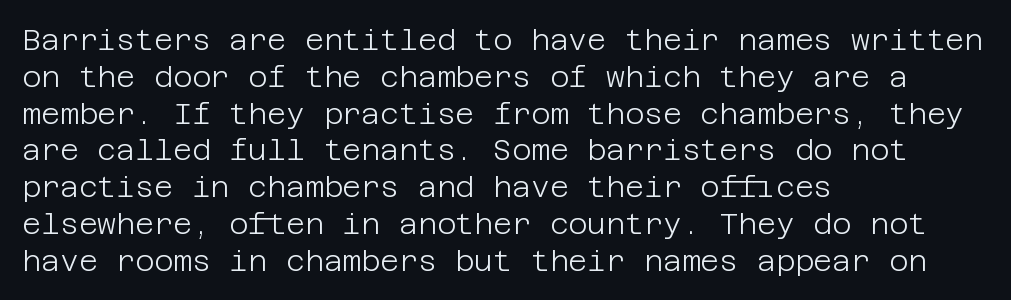
Q: Is the text bold? A: No.
Q: Is the text italic (slanted)? A: No, it is upright.
Q: Is the typeface a serif or a sans-serif typeface? A: Sans-serif.
Q: Is the text underlined? A: No.
Q: How is the paragraph aligned? A: Left-aligned.
Q: Is the spacing between letters normal or unusually wide? A: Normal.
Q: Is the spacing between lines tight, normal or loose? A: Normal.
Q: Width (condensed, normal, or wide)? A: Normal.
Q: Stroke contrast? A: Low.
Q: x-height? A: Large.
